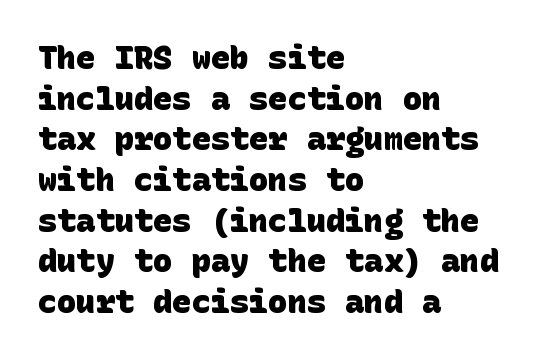
The image shows 32 px heavy sans-serif type; set left-aligned, normal line spacing (1.27x), normal letter spacing, not underlined; low stroke contrast and a large x-height.
